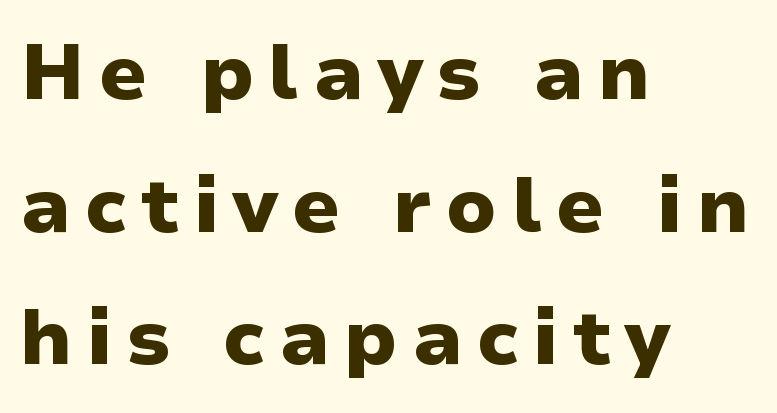
The image shows 78 px heavy sans-serif type, upright; set left-aligned, normal line spacing (1.7x), not underlined; low stroke contrast and a medium x-height.
